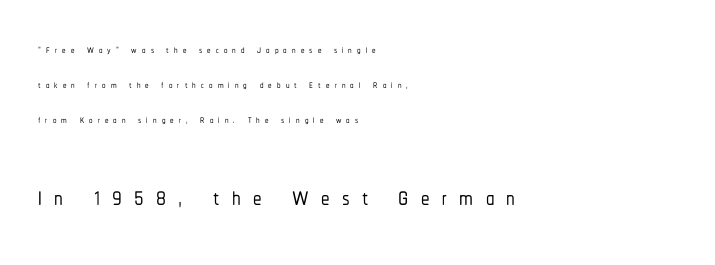
The image shows 34 px condensed sans-serif type, upright; set left-aligned, loose line spacing (2.5x), unusually wide letter spacing (+0.36 em), not underlined; the second (bottom) block is 2.43x larger; low stroke contrast and a medium x-height.
